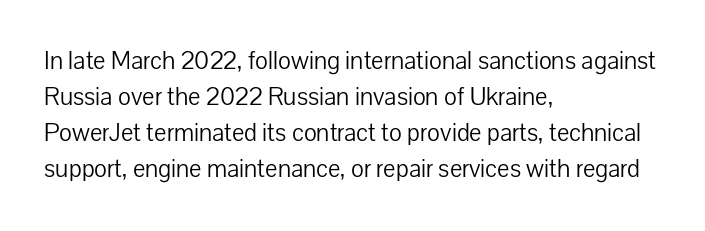
Teacher's note: observe the even left margin — that is flush-left alignment. Students, note that the glyphs here touch the page at normal intervals. Do the letters lean? They stand straight. Descenders hang freely into open space. Stem width sits at or under what a default text font uses.
